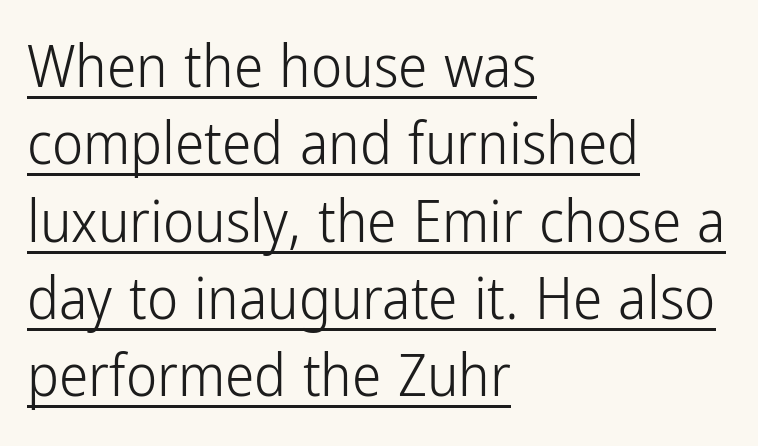
Nothing heavy about these letters — not bold at all. A roman cut, with each character standing at attention. The passage shown is typed in a proportional face where columns would drift. The rendering keeps characters at their native spacing.
